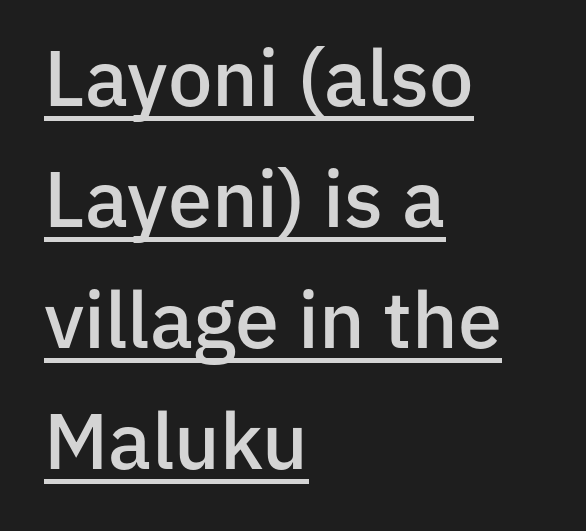
The image shows 79 px semibold sans-serif type, upright; set left-aligned, normal line spacing (1.53x), normal letter spacing, underlined; low stroke contrast and a medium x-height.
